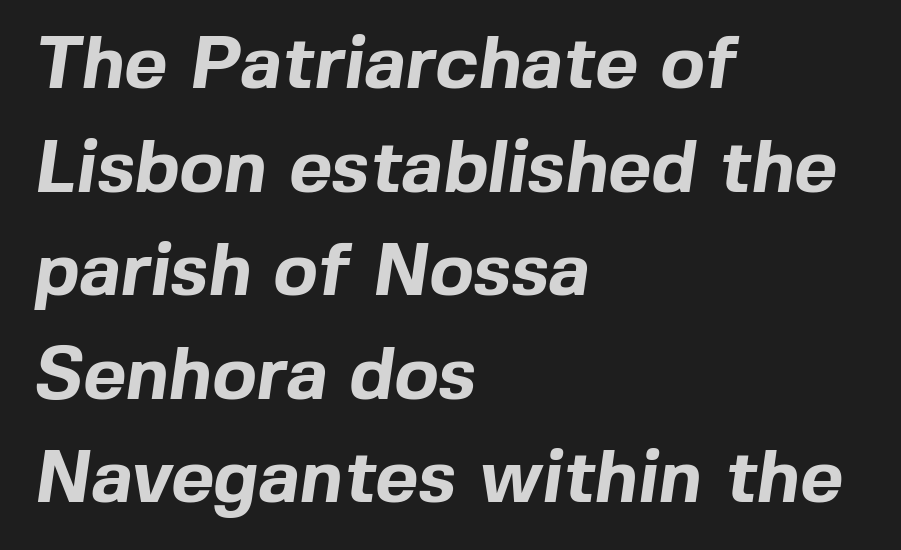
{"serif": "no", "bold": "yes", "weight": "bold", "width": "normal", "x_height": "medium", "monospaced": "no", "underline": "no", "align": "left", "line_spacing": "normal", "line_spacing_ratio": 1.4, "letter_spacing": "normal", "letter_spacing_em": 0.0, "glyph_px": 74}
